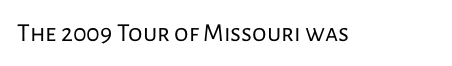
{"italic": "no", "bold": "no", "underline": "no", "letter_spacing": "normal", "letter_spacing_em": 0.0, "glyph_px": 26}
